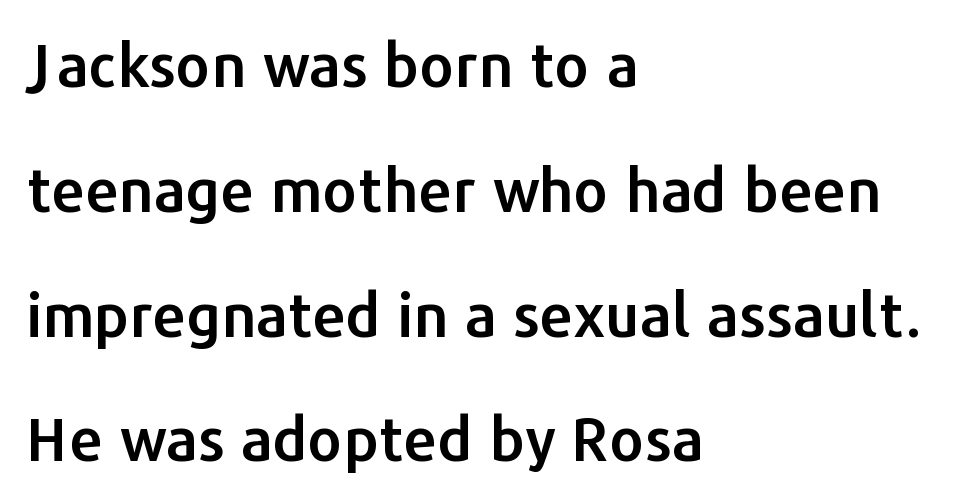
The image shows 60 px sans-serif type, upright; set left-aligned, loose line spacing (2.08x), normal letter spacing, not underlined; low stroke contrast and a medium x-height.
